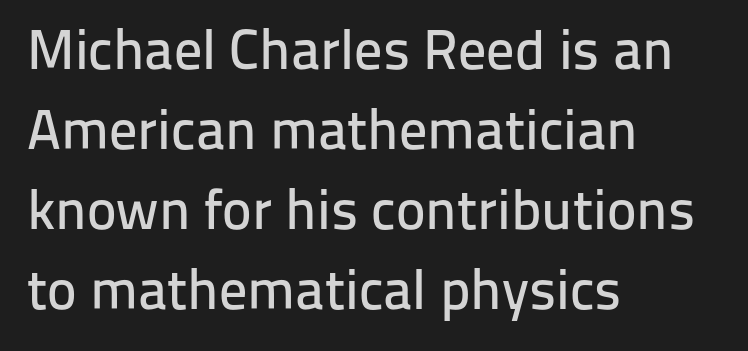
Type without underlining. Short note: letters normally spaced. The block of text has a typical density, with ordinary space between rows. This sample has the flowing, uneven cadence of proportional lettering.
